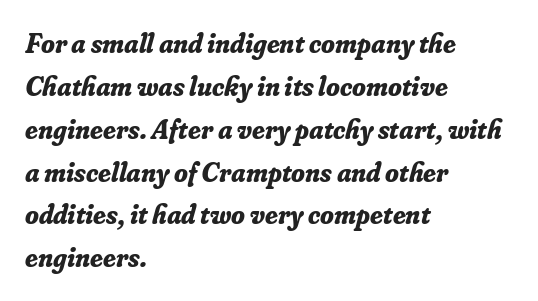
The image shows 28 px bold serif type, italic (leaning right); set left-aligned, normal line spacing (1.53x), normal letter spacing, not underlined; low stroke contrast and a small x-height.
